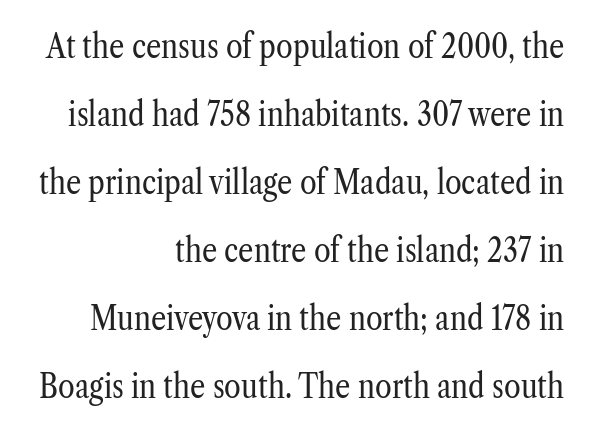
Character widths vary here, with narrow letters taking less room than wide ones. The paragraph shown leans on its right margin. Every character sits straight up, as roman type does. The string is rendered with underlining switched off. A great deal of white space separates one row of letters from the next. The strokes are not fattened; the text isn't bold.
